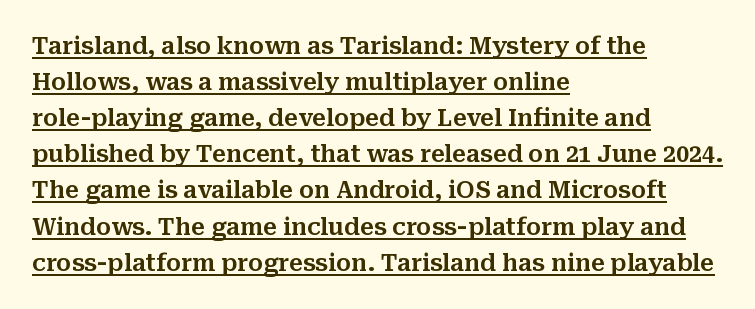
The image shows 23 px text type, upright; set left-aligned, normal line spacing (1.57x), normal letter spacing, underlined.
